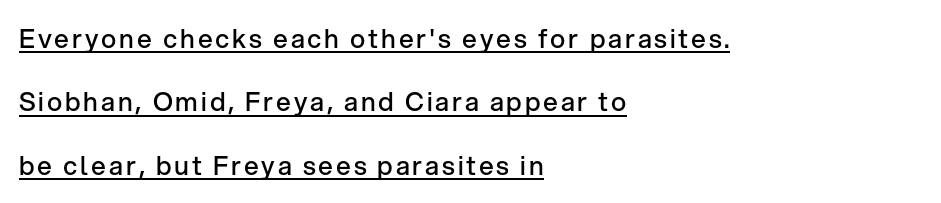
As a designer I'd log this as weight 600, semibold. You can tell it's not italic because the verticals are truly vertical. Underline: present. How would I describe the line gaps? Wide and relaxed. The typesetter chose a ragged-right arrangement here.
